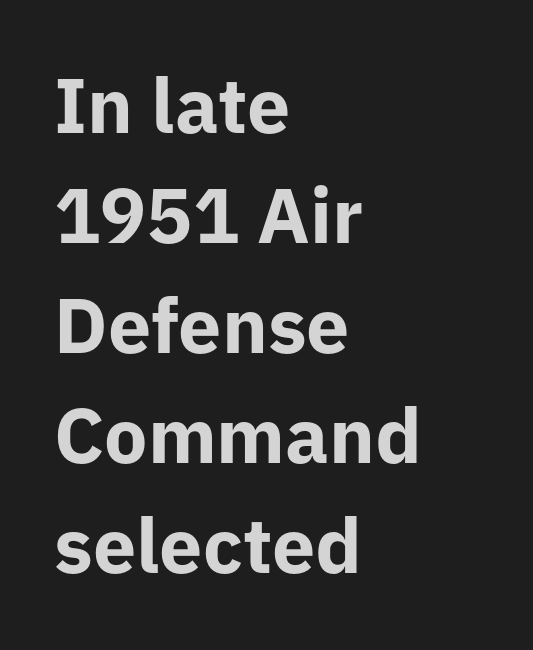
The image shows 77 px bold sans-serif type, upright; set left-aligned, normal line spacing (1.43x), normal letter spacing, not underlined; low stroke contrast and a medium x-height.
